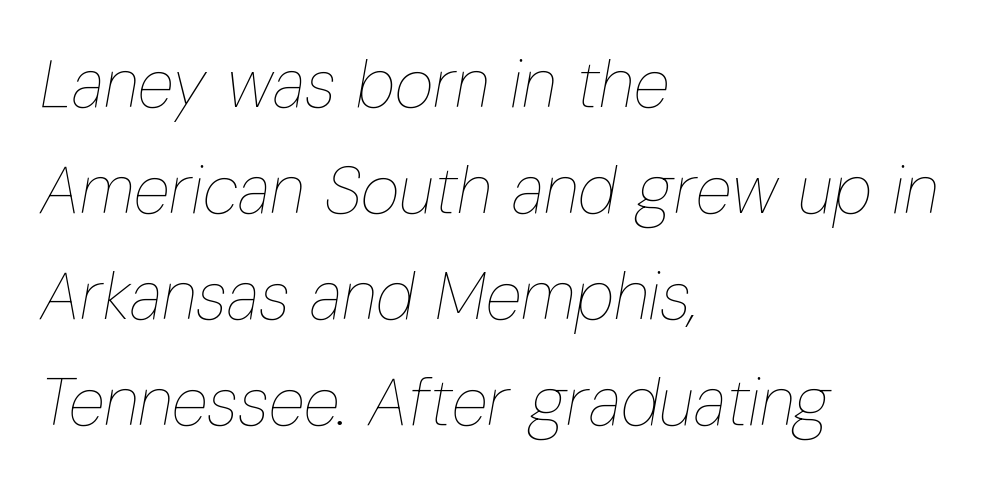
{"italic": "yes", "lean": "right", "slant_degrees": 10, "bold": "no", "weight": "thin", "width": "condensed", "stroke_contrast": "low", "x_height": "medium", "monospaced": "no", "underline": "no", "align": "left", "line_spacing": "normal", "line_spacing_ratio": 1.58, "letter_spacing": "normal", "letter_spacing_em": 0.0, "glyph_px": 67}
